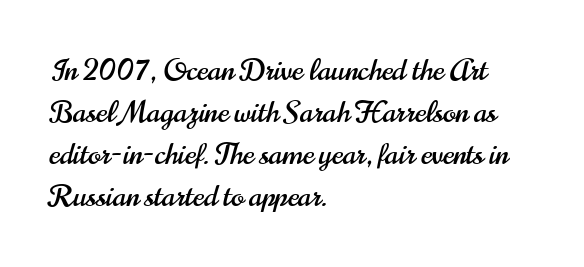
Each new line begins a customary step beneath the previous one. Is the block centered? No — it sits flush against the left margin. The baseline area is clear.
